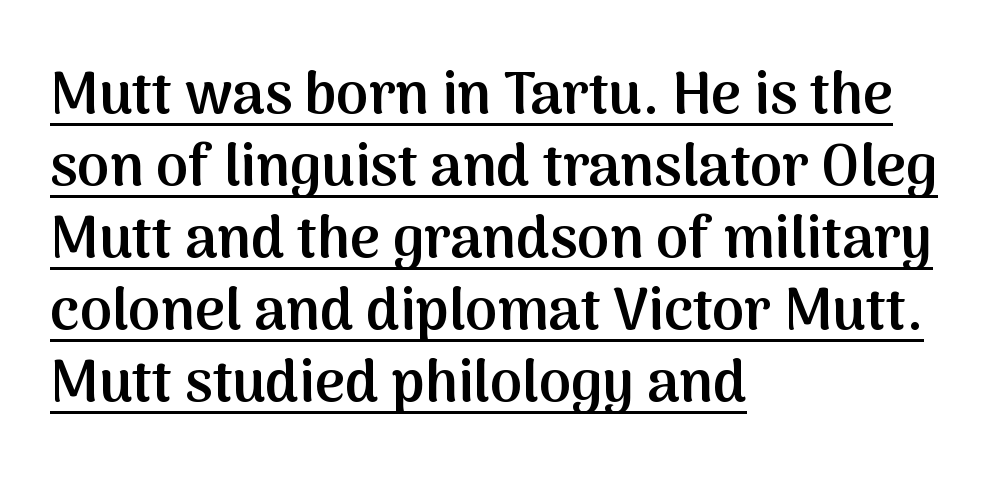
Characters remain perfectly vertical along every line. This sample carries an underscore along the baseline area. These words are printed semibold, heavier than regular yet not bold. Spacing verdict: proportional, widths tailored to each character.
